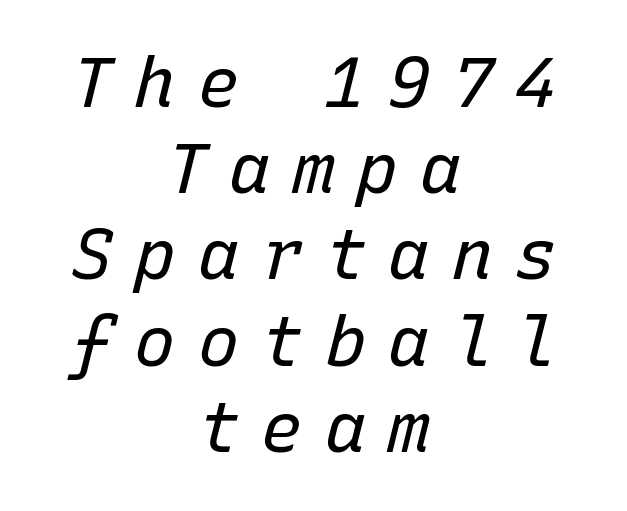
{"italic": "yes", "lean": "right", "slant_degrees": 15, "bold": "no", "weight": "regular", "width": "normal", "stroke_contrast": "low", "x_height": "medium", "monospaced": "yes", "underline": "no", "align": "center", "line_spacing": "normal", "line_spacing_ratio": 1.25, "letter_spacing": "wide", "letter_spacing_em": 0.32, "glyph_px": 69}
